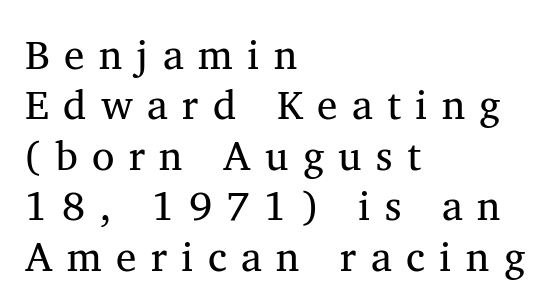
The face used here is proportionally spaced, like ordinary book or web type. Characters follow at a spacing far wider than the type designer built in. Descender tails drop into unmarked territory. Font category for this specimen: serif.
